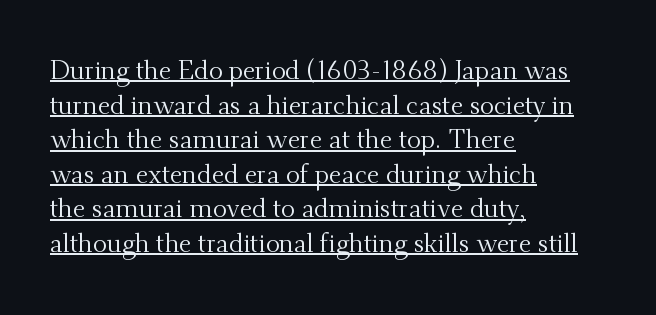
{"italic": "no", "bold": "no", "underline": "yes", "align": "left", "line_spacing": "normal", "line_spacing_ratio": 1.33, "letter_spacing": "normal", "letter_spacing_em": 0.0, "glyph_px": 26}
